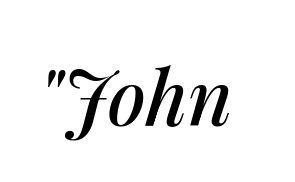
{"italic": "yes", "lean": "right", "slant_degrees": 14, "width": "normal", "stroke_contrast": "medium", "x_height": "medium", "monospaced": "no", "underline": "no", "letter_spacing": "normal", "letter_spacing_em": 0.0, "glyph_px": 76}
